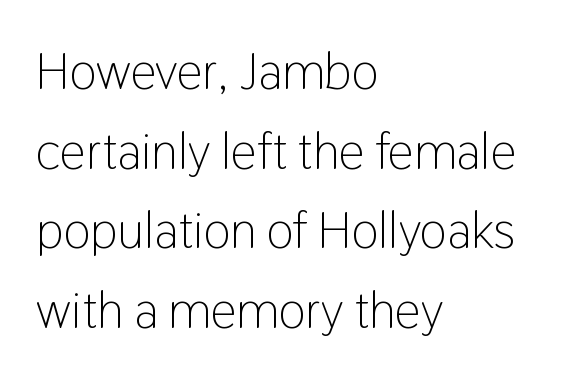
The image shows 52 px light, condensed sans-serif type, upright; set left-aligned, normal line spacing (1.53x), normal letter spacing, not underlined; low stroke contrast and a medium x-height.
